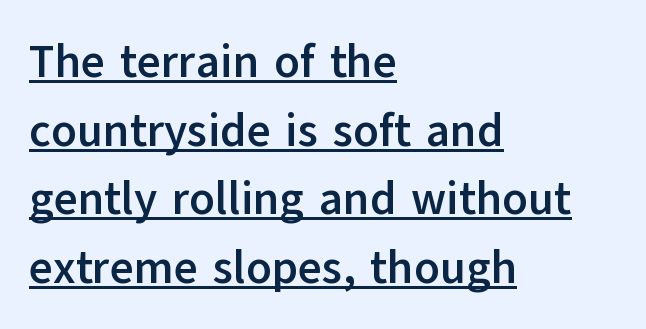
Q: Is the text bold? A: Yes.
Q: Is the text italic (slanted)? A: No, it is upright.
Q: Is the typeface a serif or a sans-serif typeface? A: Sans-serif.
Q: Is the text underlined? A: Yes.
Q: How is the paragraph aligned? A: Left-aligned.
Q: Is the spacing between letters normal or unusually wide? A: Normal.
Q: Is the spacing between lines tight, normal or loose? A: Normal.
Q: Width (condensed, normal, or wide)? A: Normal.
Q: Stroke contrast? A: Low.
Q: x-height? A: Medium.
Q: Monospaced? A: No.
